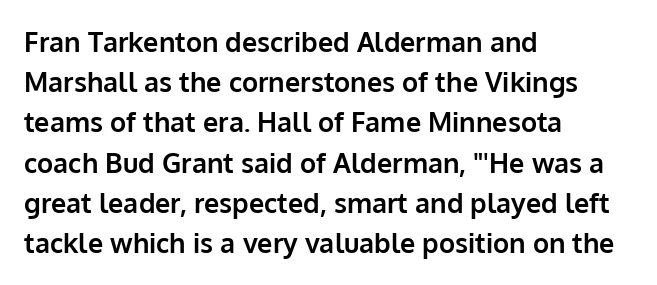
{"italic": "no", "bold": "yes", "underline": "no", "align": "left", "line_spacing": "normal", "line_spacing_ratio": 1.49, "letter_spacing": "normal", "letter_spacing_em": 0.0, "glyph_px": 27}
